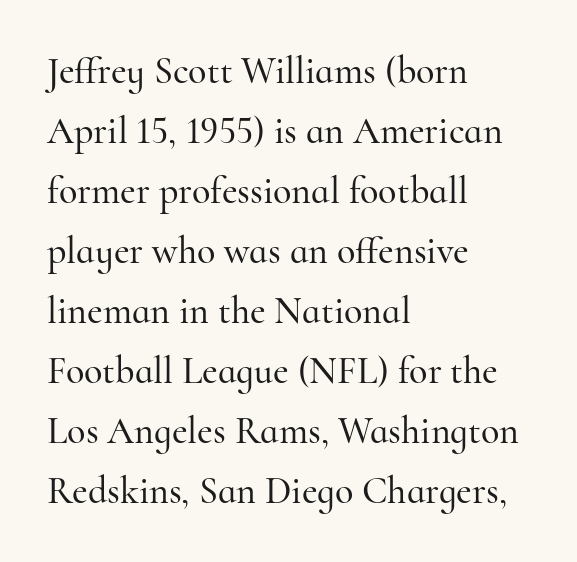
Q: Is the text italic (slanted)? A: No, it is upright.
Q: Is the typeface a serif or a sans-serif typeface? A: Serif.
Q: Is the text underlined? A: No.
Q: How is the paragraph aligned? A: Left-aligned.
Q: Is the spacing between letters normal or unusually wide? A: Normal.
Q: Is the spacing between lines tight, normal or loose? A: Normal.
Q: Width (condensed, normal, or wide)? A: Normal.
Q: Stroke contrast? A: High.
Q: x-height? A: Small.
Q: Monospaced? A: No.
